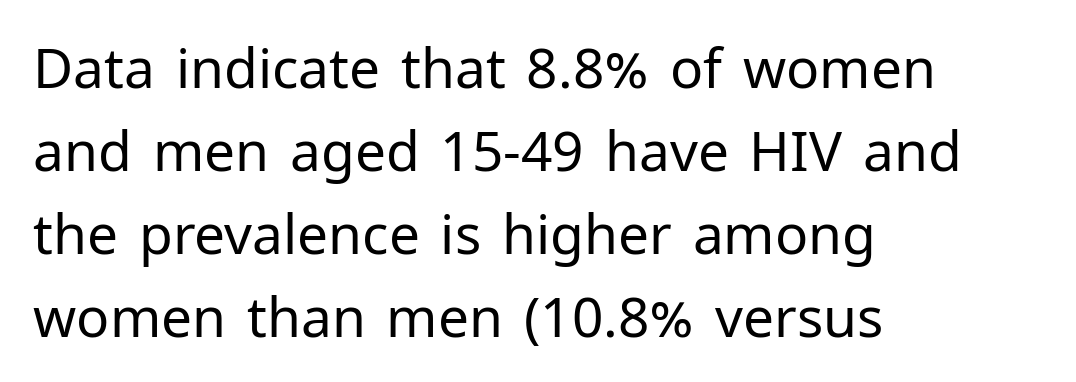
Q: Is the text bold? A: No.
Q: Is the text italic (slanted)? A: No, it is upright.
Q: Is the typeface a serif or a sans-serif typeface? A: Sans-serif.
Q: Is the text underlined? A: No.
Q: How is the paragraph aligned? A: Left-aligned.
Q: Is the spacing between letters normal or unusually wide? A: Normal.
Q: Is the spacing between lines tight, normal or loose? A: Normal.
Q: Width (condensed, normal, or wide)? A: Normal.
Q: Stroke contrast? A: Low.
Q: x-height? A: Medium.
Q: Monospaced? A: No.
